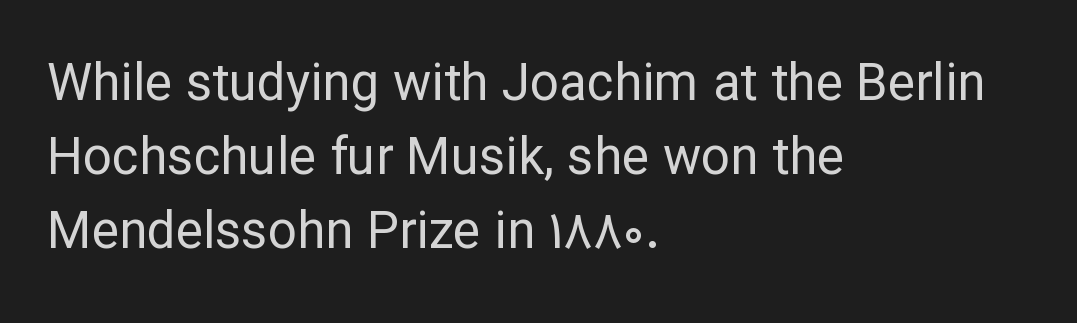
Q: Is the text bold? A: No.
Q: Is the text italic (slanted)? A: No, it is upright.
Q: Is the typeface a serif or a sans-serif typeface? A: Sans-serif.
Q: Is the text underlined? A: No.
Q: How is the paragraph aligned? A: Left-aligned.
Q: Is the spacing between letters normal or unusually wide? A: Normal.
Q: Is the spacing between lines tight, normal or loose? A: Normal.
Q: Width (condensed, normal, or wide)? A: Normal.
Q: Stroke contrast? A: Low.
Q: x-height? A: Medium.
Q: Monospaced? A: No.
